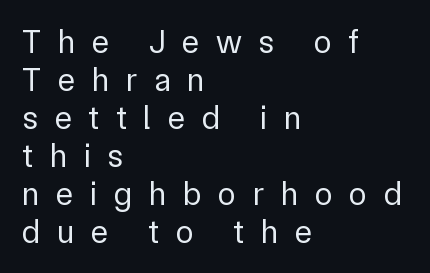
The image shows 33 px regular-weight sans-serif type, upright; set left-aligned, tight line spacing (1.15x), unusually wide letter spacing (+0.5 em), not underlined; low stroke contrast and a medium x-height.
